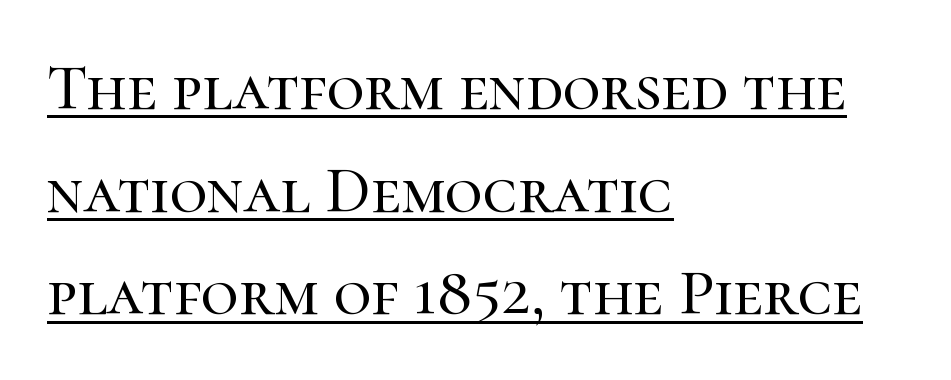
Q: Is the text italic (slanted)? A: No, it is upright.
Q: Is the typeface a serif or a sans-serif typeface? A: Serif.
Q: Is the text underlined? A: Yes.
Q: How is the paragraph aligned? A: Left-aligned.
Q: Is the spacing between letters normal or unusually wide? A: Normal.
Q: Is the spacing between lines tight, normal or loose? A: Normal.
Q: Width (condensed, normal, or wide)? A: Normal.
Q: Stroke contrast? A: High.
Q: x-height? A: Medium.
Q: Monospaced? A: No.
